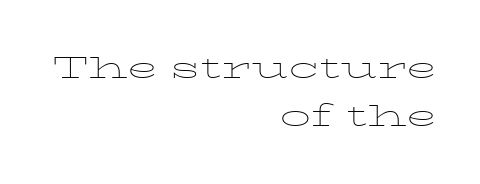
The image shows 31 px thin, wide serif type, upright; set right-aligned, normal line spacing (1.55x), normal letter spacing, not underlined; low stroke contrast and a medium x-height.
